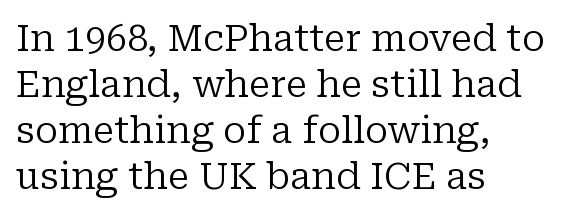
Unbolded letterforms with no extra heft. The rendering uses natural spacing where letterforms have individual widths. Alignment: flush left. The specimen omits any rule beneath the text block's lines. Characters remain perfectly vertical along every line. Unlike a clean sans, this face finishes its strokes with serifs.
